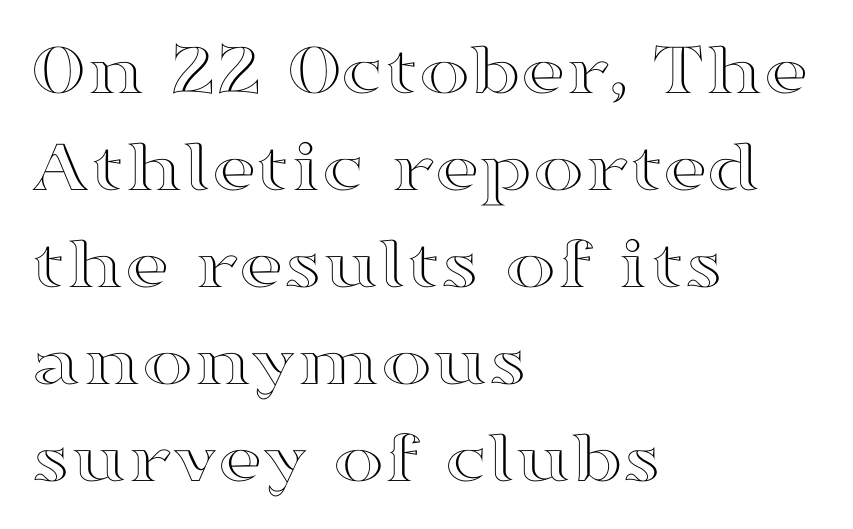
This sample has the flowing, uneven cadence of proportional lettering. Only glyphs here, with clear space below each row. Unlike italic type, these characters show no tilt at all. Teacher's note: observe the even left margin — that is flush-left alignment.
